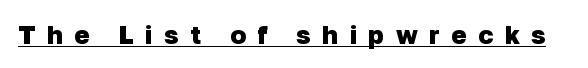
Between one letter and the next there's a generous, obvious gap. Does a line run under the words? Yes, clearly. Each glyph is drawn with heavy, bold strokes.
